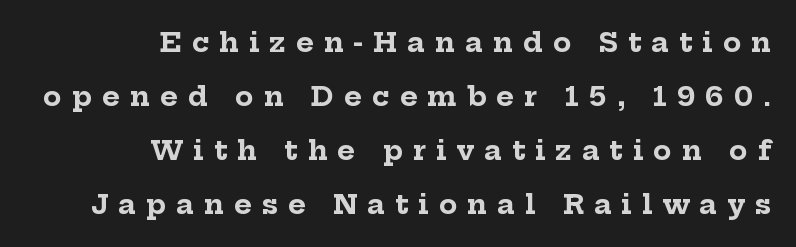
Every row of glyphs terminates at an identical x-position on the right. One glance says open: line gaps are wider than usual. Set as a true bold cut, around the 700 mark. The baseline area is clear. Someone cranked the tracking dial way up on this one.
